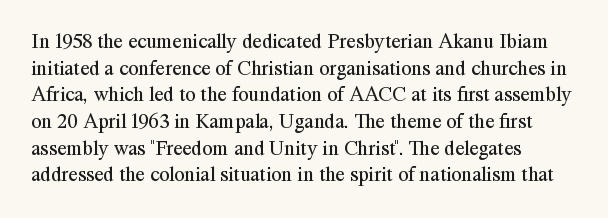
Q: Is the text bold? A: No.
Q: Is the text italic (slanted)? A: No, it is upright.
Q: Is the text underlined? A: No.
Q: How is the paragraph aligned? A: Left-aligned.
Q: Is the spacing between letters normal or unusually wide? A: Normal.
Q: Is the spacing between lines tight, normal or loose? A: Normal.
